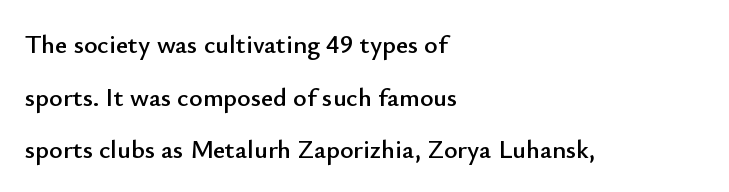
The image shows 26 px text type, upright; set left-aligned, loose line spacing (2.02x), normal letter spacing, not underlined.
